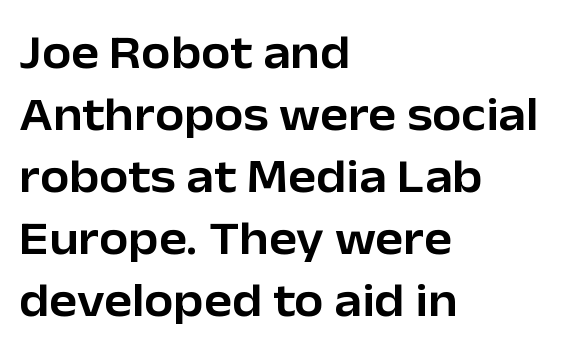
Q: Is the text italic (slanted)? A: No, it is upright.
Q: Is the typeface a serif or a sans-serif typeface? A: Sans-serif.
Q: Is the text underlined? A: No.
Q: How is the paragraph aligned? A: Left-aligned.
Q: Is the spacing between letters normal or unusually wide? A: Normal.
Q: Is the spacing between lines tight, normal or loose? A: Normal.
Q: Width (condensed, normal, or wide)? A: Normal.
Q: Stroke contrast? A: Low.
Q: x-height? A: Medium.
Q: Monospaced? A: No.
